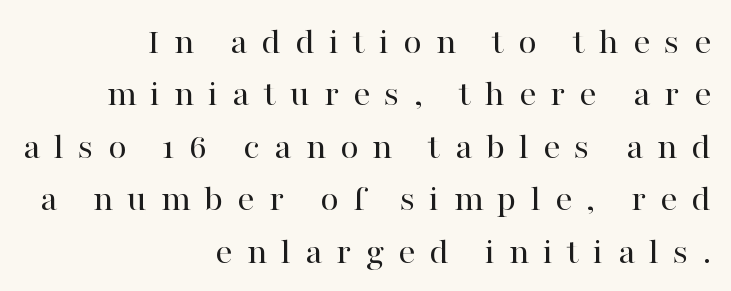
The image shows 38 px regular-weight serif type, upright; set right-aligned, normal line spacing (1.38x), unusually wide letter spacing (+0.37 em), not underlined; high stroke contrast and a medium x-height.
